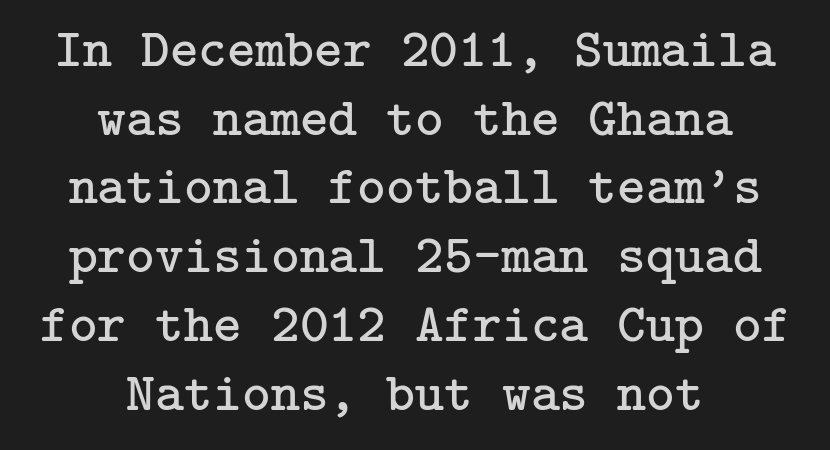
{"serif": "yes", "italic": "no", "bold": "no", "weight": "regular", "width": "normal", "stroke_contrast": "low", "x_height": "medium", "underline": "no", "align": "center", "line_spacing": "normal", "line_spacing_ratio": 1.25, "letter_spacing": "normal", "letter_spacing_em": 0.0, "glyph_px": 55}
